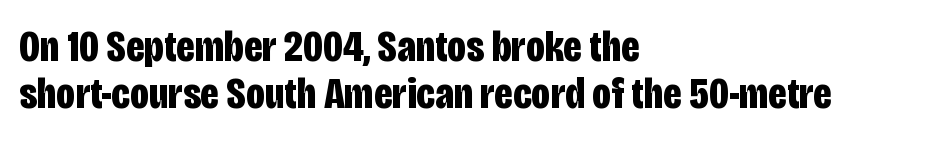
The image shows 45 px bold, condensed sans-serif type, upright; set left-aligned, tight line spacing (1.05x), normal letter spacing, not underlined; low stroke contrast and a large x-height.
